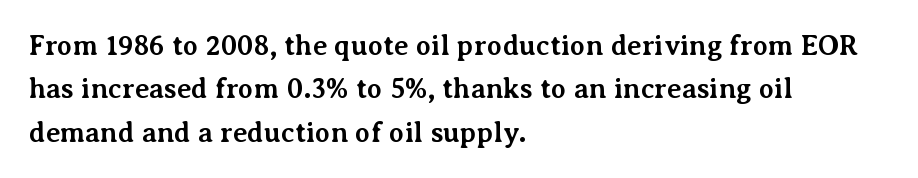
{"serif": "yes", "italic": "no", "bold": "yes", "weight": "bold", "width": "normal", "stroke_contrast": "medium", "x_height": "medium", "monospaced": "no", "underline": "no", "align": "left", "line_spacing": "normal", "line_spacing_ratio": 1.55, "letter_spacing": "normal", "letter_spacing_em": 0.0, "glyph_px": 28}
